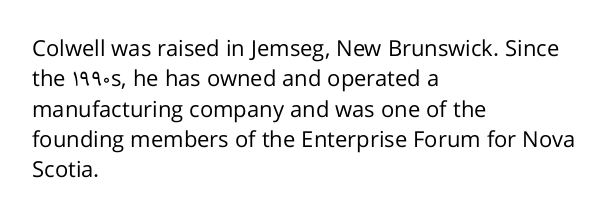
The image shows 22 px text type, upright; set left-aligned, normal line spacing (1.38x), normal letter spacing, not underlined.
